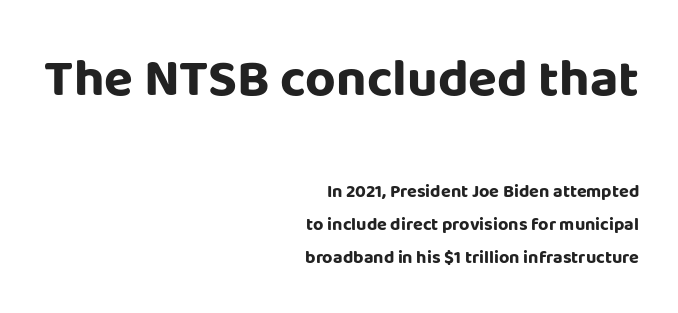
Q: Is the text bold? A: Yes.
Q: Is the text italic (slanted)? A: No, it is upright.
Q: Is the typeface a serif or a sans-serif typeface? A: Sans-serif.
Q: Is the text underlined? A: No.
Q: How is the paragraph aligned? A: Right-aligned.
Q: Is the spacing between letters normal or unusually wide? A: Normal.
Q: Which block of text is set in a larger size, the first (top) or the second (bottom)? A: The first (top) one.
Q: Width (condensed, normal, or wide)? A: Normal.
Q: Stroke contrast? A: Low.
Q: x-height? A: Large.
Q: Monospaced? A: No.
